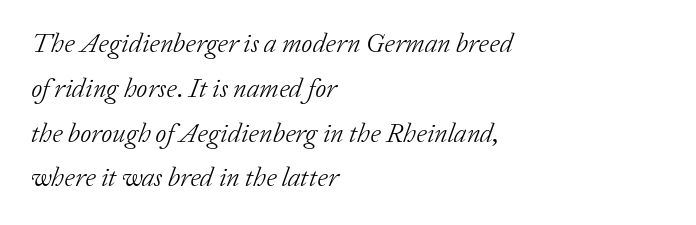
{"italic": "yes", "lean": "right", "slant_degrees": 20, "bold": "no", "underline": "no", "align": "left", "line_spacing": "normal", "line_spacing_ratio": 1.66, "letter_spacing": "normal", "letter_spacing_em": 0.0, "glyph_px": 27}
